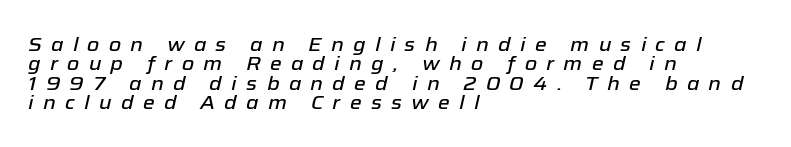
{"italic": "yes", "lean": "right", "slant_degrees": 12, "underline": "no", "align": "left", "line_spacing": "tight", "line_spacing_ratio": 0.97, "letter_spacing": "wide", "letter_spacing_em": 0.46, "glyph_px": 20}
